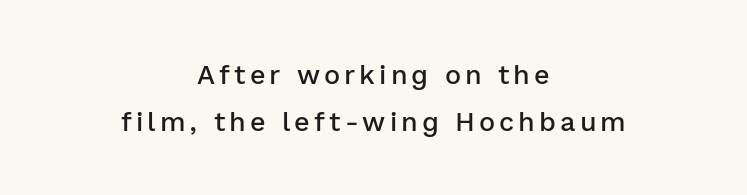
Q: Is the text bold? A: Semi-bold.
Q: Is the text italic (slanted)? A: No, it is upright.
Q: Is the text underlined? A: No.
Q: How is the paragraph aligned? A: Centered.
